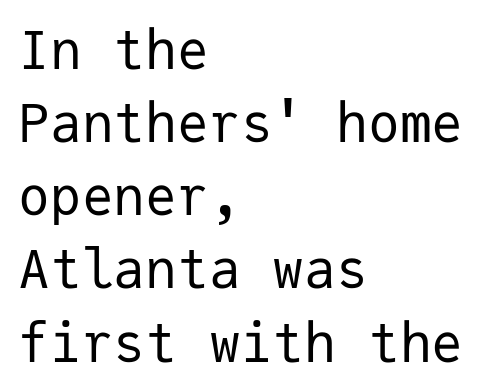
Every row of glyphs begins at an identical x-position on the left. The gaps between neighbouring characters are ordinary and unremarkable. Underlining? Definitely not there. Serif or sans? Sans — the stroke terminals are bare.
